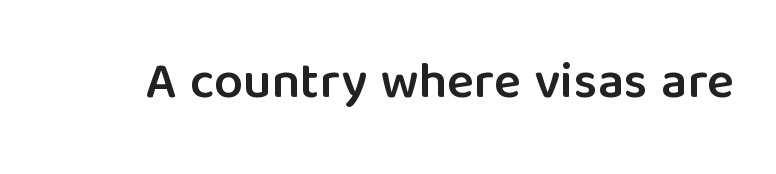
The image shows 51 px semibold sans-serif type, upright; set normal letter spacing, not underlined; low stroke contrast and a medium x-height.
